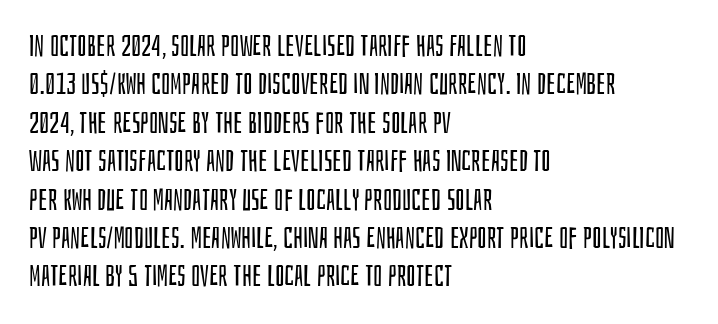
The image shows 30 px regular-weight, condensed sans-serif type, upright; set left-aligned, normal line spacing (1.28x), normal letter spacing, not underlined; low stroke contrast and a large x-height.
